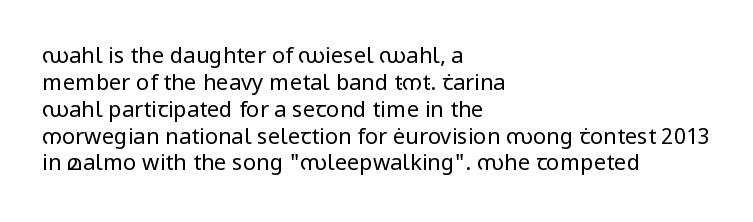
{"italic": "no", "bold": "no", "underline": "no", "align": "left", "line_spacing_ratio": 1.22, "letter_spacing": "normal", "letter_spacing_em": 0.0, "glyph_px": 22}
